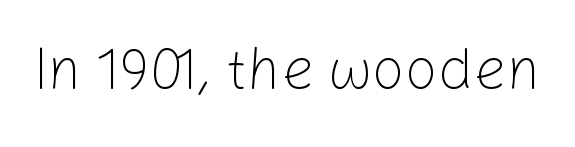
Q: Is the text bold? A: No.
Q: Is the text italic (slanted)? A: No, it is upright.
Q: Is the typeface a serif or a sans-serif typeface? A: Sans-serif.
Q: Is the text underlined? A: No.
Q: Is the spacing between letters normal or unusually wide? A: Normal.
Q: Width (condensed, normal, or wide)? A: Normal.
Q: Stroke contrast? A: Low.
Q: x-height? A: Medium.
Q: Monospaced? A: No.
